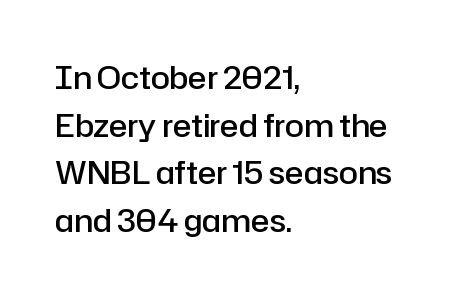
The foot of each line stays bare and open. Note the varied advance widths — an 'i' is clearly narrower than an 'm'. You can tell from the bare stems that sans-serif type was used. Teacher's note: observe the even left margin — that is flush-left alignment. Posture: vertical.
